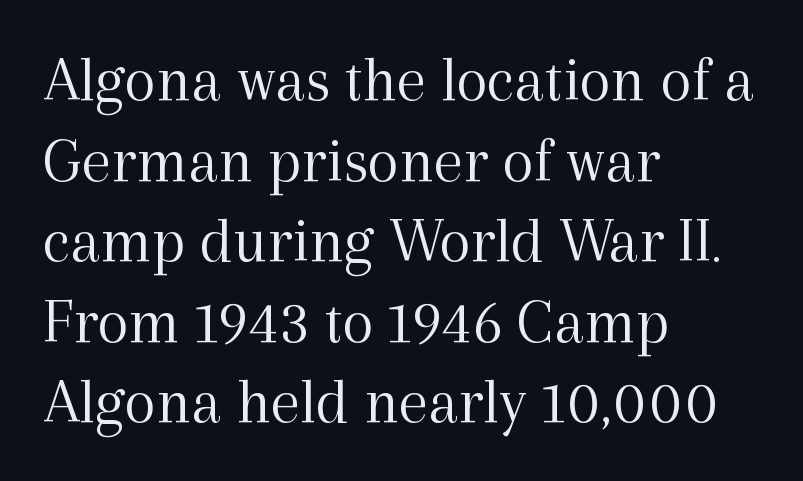
Q: Is the text bold? A: No.
Q: Is the text italic (slanted)? A: No, it is upright.
Q: Is the typeface a serif or a sans-serif typeface? A: Serif.
Q: Is the text underlined? A: No.
Q: How is the paragraph aligned? A: Left-aligned.
Q: Is the spacing between letters normal or unusually wide? A: Normal.
Q: Width (condensed, normal, or wide)? A: Normal.
Q: x-height? A: Medium.
Q: Monospaced? A: No.
